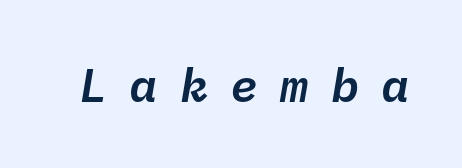
The image shows 47 px text type, italic (leaning right), monospaced; set unusually wide letter spacing (+0.47 em), not underlined; low stroke contrast and a medium x-height.
